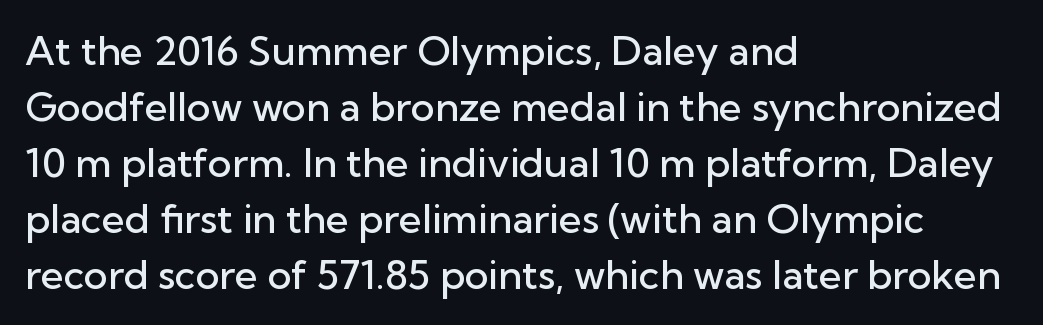
{"serif": "no", "italic": "no", "bold": "semi", "weight": "semibold", "width": "normal", "stroke_contrast": "low", "x_height": "medium", "monospaced": "no", "underline": "no", "align": "left", "line_spacing": "normal", "line_spacing_ratio": 1.4, "letter_spacing": "normal", "letter_spacing_em": 0.0, "glyph_px": 40}
